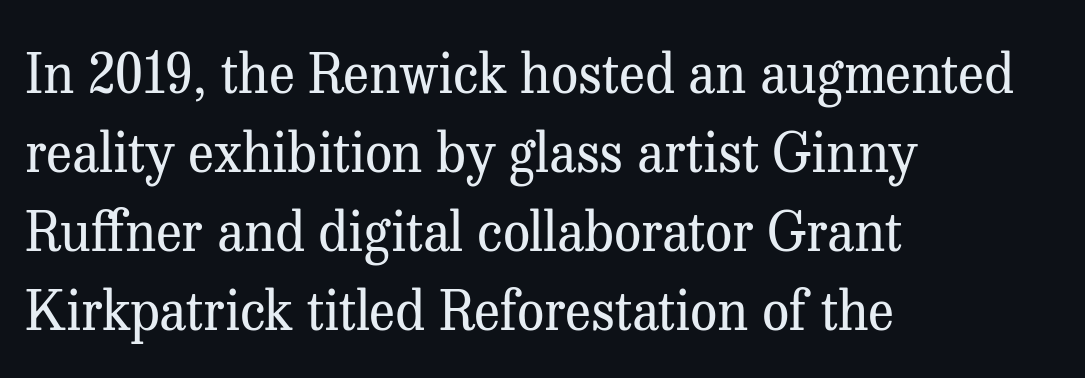
The image shows 54 px regular-weight serif type, upright; set left-aligned, normal line spacing (1.46x), normal letter spacing, not underlined; medium stroke contrast and a medium x-height.
